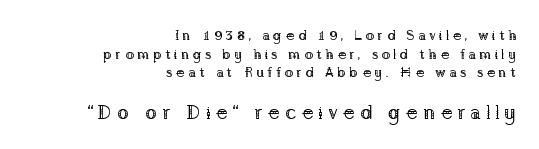
Q: Is the text bold? A: No.
Q: Is the text italic (slanted)? A: No, it is upright.
Q: Is the text underlined? A: No.
Q: How is the paragraph aligned? A: Right-aligned.
Q: Is the spacing between letters normal or unusually wide? A: Unusually wide.
Q: Is the spacing between lines tight, normal or loose? A: Normal.
Q: Which block of text is set in a larger size, the first (top) or the second (bottom)? A: The second (bottom) one.
